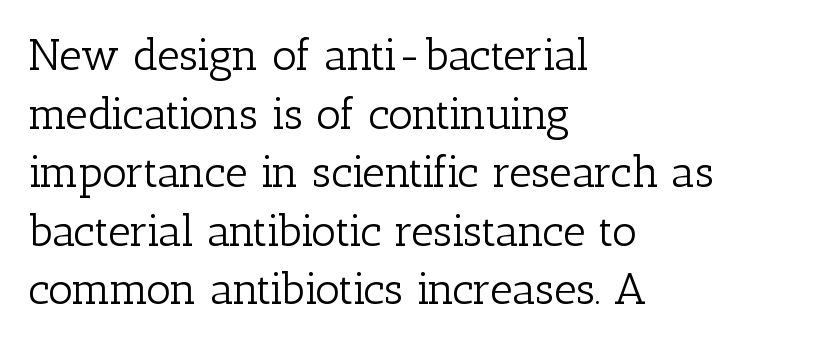
The image shows 44 px light serif type, upright; set left-aligned, normal line spacing (1.33x), normal letter spacing, not underlined; low stroke contrast and a medium x-height.
